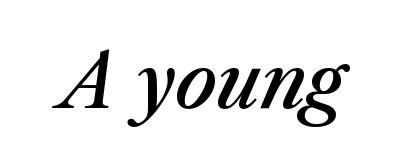
The image shows 74 px semibold type, italic (leaning right); set normal letter spacing, not underlined; medium stroke contrast and a medium x-height.
